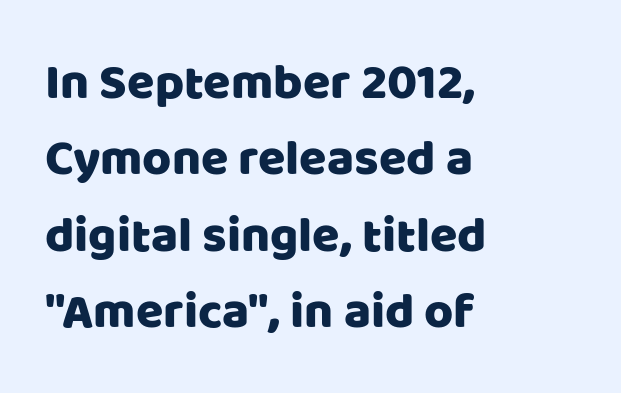
The image shows 50 px sans-serif type, upright; set left-aligned, normal line spacing (1.53x), normal letter spacing, not underlined; low stroke contrast and a large x-height.
